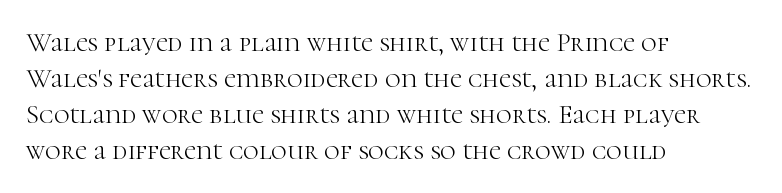
A clean baseline with only descenders dipping below it. The letters stand upright; this is a roman face. The letterforms sit shoulder to shoulder at normal distance. The compositor pushed each line to the left boundary.
